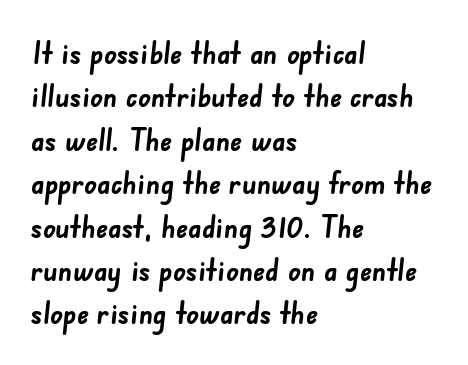
The image shows 31 px semibold sans-serif type; set left-aligned, normal line spacing (1.4x), normal letter spacing, not underlined; low stroke contrast and a small x-height.
